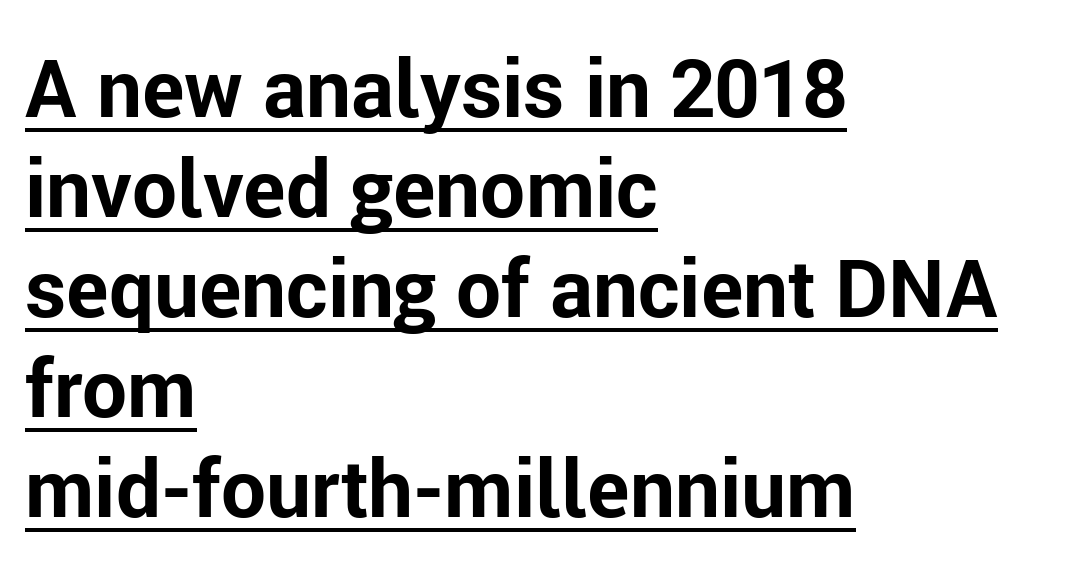
Note the varied advance widths — an 'i' is clearly narrower than an 'm'. The passage shown is underscored from start to finish. The typography opts for an upright posture over an oblique one. Layout note: lines flush left. The font family rendered here belongs to the sans-serif group. Standard letterfit; no display-style spreading of the glyphs.
